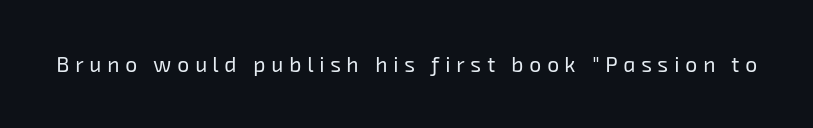
The image shows 21 px text type; set unusually wide letter spacing (+0.28 em), not underlined.
